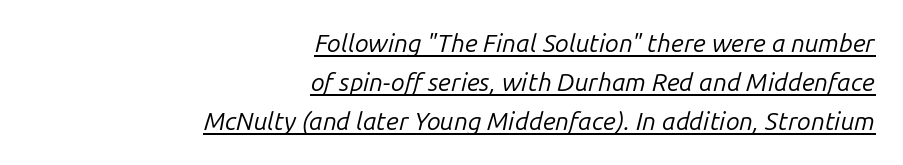
The image shows 25 px text type, italic (leaning right); set right-aligned, normal line spacing (1.56x), normal letter spacing, underlined.
